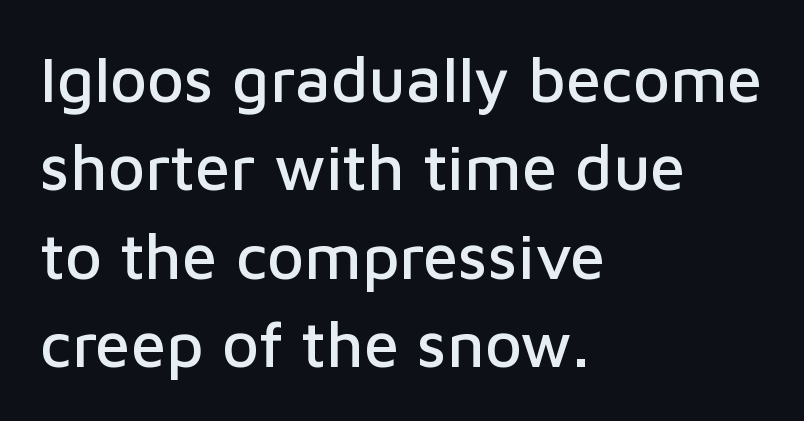
Tracking value appears to be zero — textbook default spacing. Has an underline been added? It has not. These lines were composed using upright roman letters. The compositor pushed each line to the left boundary.
